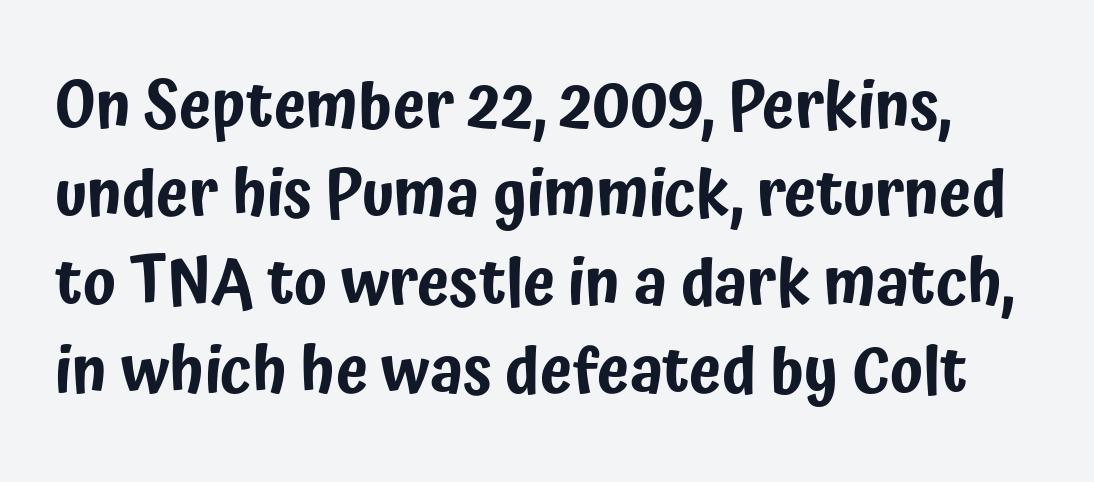
The image shows 65 px condensed sans-serif type, upright; set normal line spacing (1.36x), normal letter spacing, not underlined; low stroke contrast and a medium x-height.
